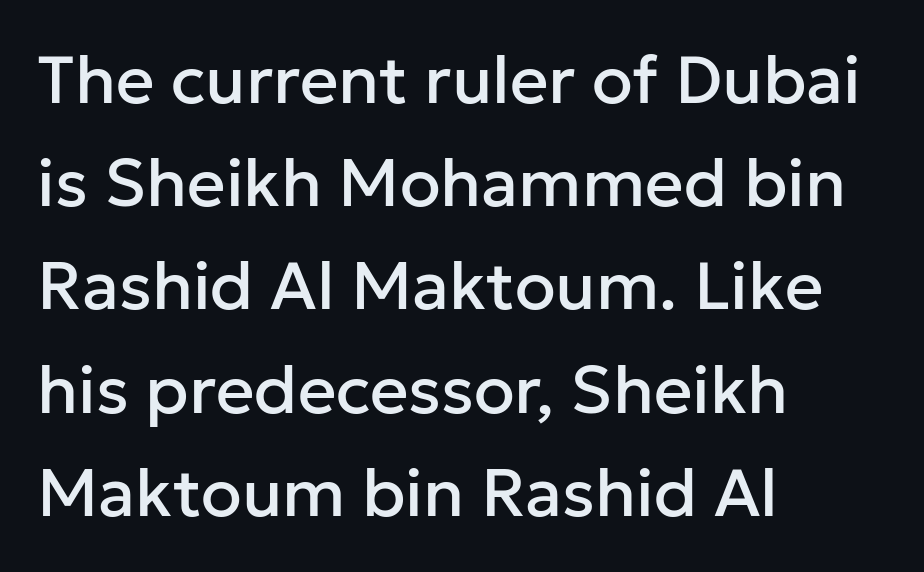
Whoever set this chose a conventional vertical rhythm. Look at the tracking — it's just the regular setting, nothing added. You could not count columns in this text — the font is proportionally spaced. Horizontally, the lines are justified to the leading edge only.
